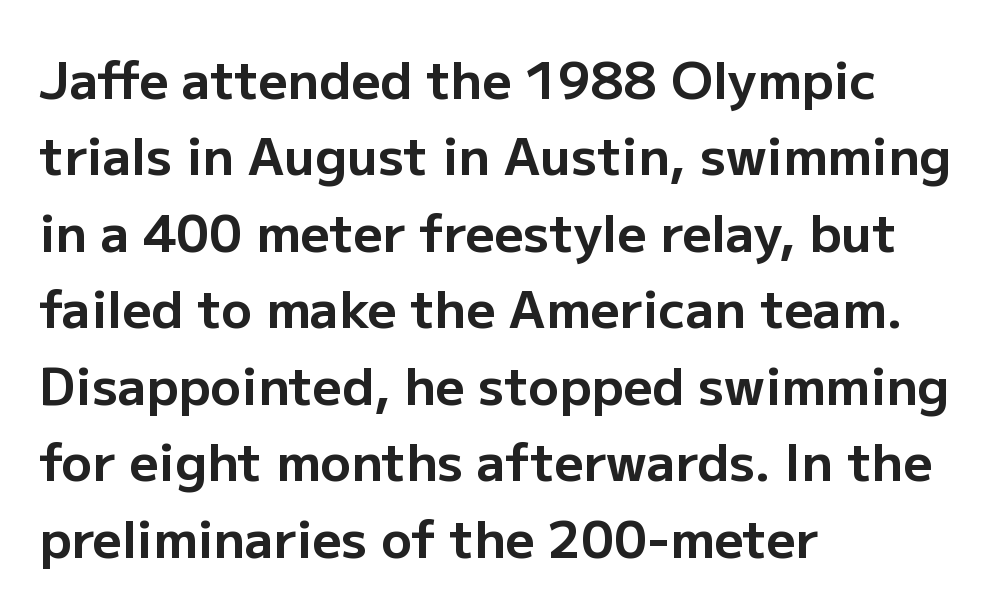
Q: Is the text bold? A: Yes.
Q: Is the text italic (slanted)? A: No, it is upright.
Q: Is the typeface a serif or a sans-serif typeface? A: Sans-serif.
Q: Is the text underlined? A: No.
Q: How is the paragraph aligned? A: Left-aligned.
Q: Is the spacing between letters normal or unusually wide? A: Normal.
Q: Is the spacing between lines tight, normal or loose? A: Normal.
Q: Width (condensed, normal, or wide)? A: Normal.
Q: Stroke contrast? A: Low.
Q: x-height? A: Medium.
Q: Monospaced? A: No.
